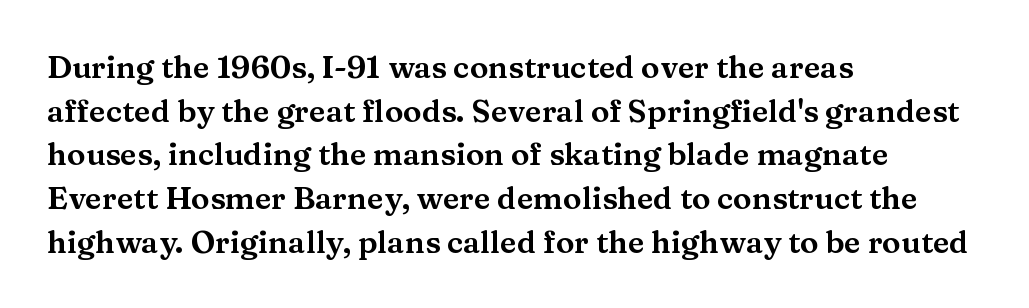
{"serif": "yes", "italic": "no", "width": "wide", "stroke_contrast": "medium", "x_height": "medium", "monospaced": "no", "underline": "no", "align": "left", "line_spacing": "normal", "line_spacing_ratio": 1.41, "letter_spacing": "normal", "letter_spacing_em": 0.0, "glyph_px": 31}
